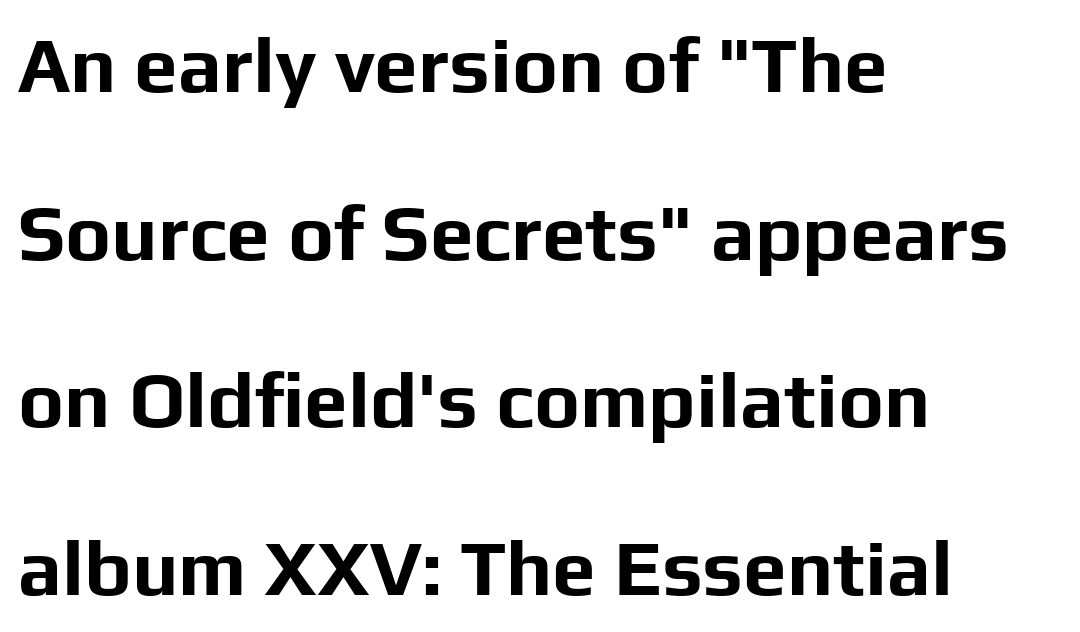
{"serif": "no", "italic": "no", "bold": "yes", "weight": "bold", "width": "normal", "stroke_contrast": "low", "x_height": "medium", "monospaced": "no", "underline": "no", "align": "left", "line_spacing": "loose", "line_spacing_ratio": 2.15, "letter_spacing": "normal", "letter_spacing_em": 0.0, "glyph_px": 78}
